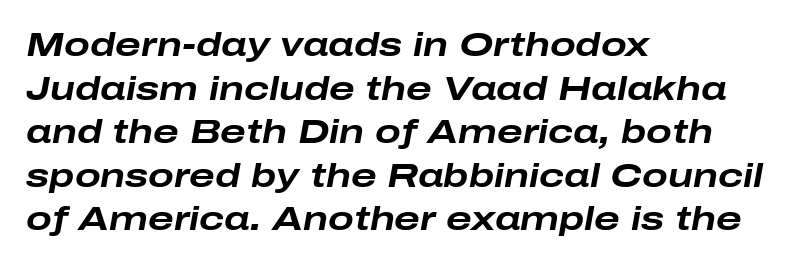
{"italic": "yes", "lean": "right", "slant_degrees": 10, "bold": "yes", "weight": "bold", "width": "wide", "stroke_contrast": "low", "x_height": "medium", "monospaced": "no", "underline": "no", "align": "left", "line_spacing": "normal", "line_spacing_ratio": 1.28, "letter_spacing": "normal", "letter_spacing_em": 0.0, "glyph_px": 34}
